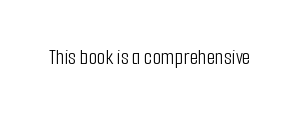
Q: Is the text bold? A: No.
Q: Is the text italic (slanted)? A: No, it is upright.
Q: Is the text underlined? A: No.
Q: Is the spacing between letters normal or unusually wide? A: Normal.
